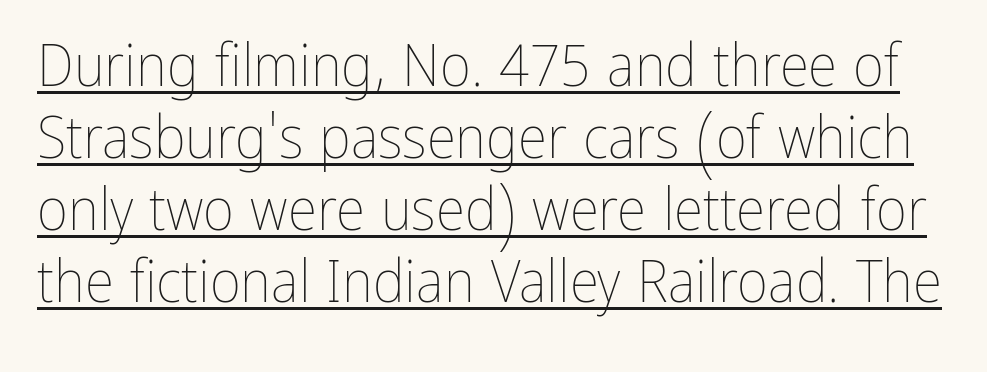
Q: Is the text bold? A: No.
Q: Is the text italic (slanted)? A: No, it is upright.
Q: Is the text underlined? A: Yes.
Q: Is the spacing between letters normal or unusually wide? A: Normal.
Q: Width (condensed, normal, or wide)? A: Condensed.
Q: Stroke contrast? A: Low.
Q: x-height? A: Medium.
Q: Monospaced? A: No.
